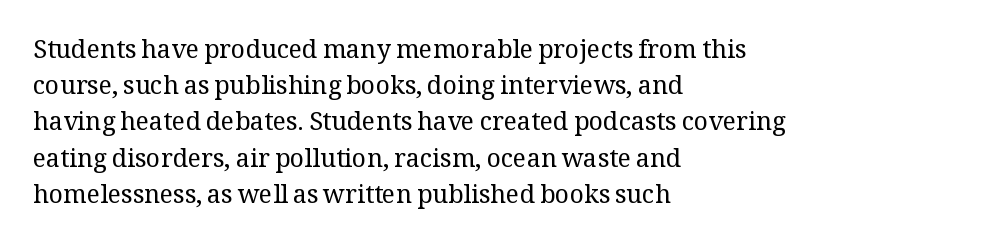
Q: Is the text bold? A: No.
Q: Is the text italic (slanted)? A: No, it is upright.
Q: Is the text underlined? A: No.
Q: How is the paragraph aligned? A: Left-aligned.
Q: Is the spacing between letters normal or unusually wide? A: Normal.
Q: Is the spacing between lines tight, normal or loose? A: Normal.
